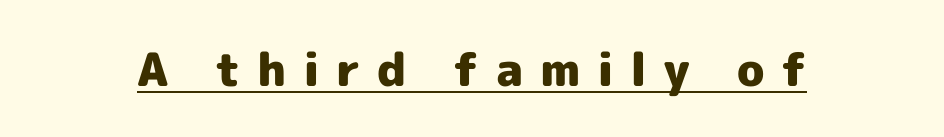
{"serif": "no", "italic": "no", "bold": "yes", "weight": "heavy", "width": "normal", "x_height": "medium", "monospaced": "no", "underline": "yes", "letter_spacing": "wide", "letter_spacing_em": 0.36, "glyph_px": 46}
